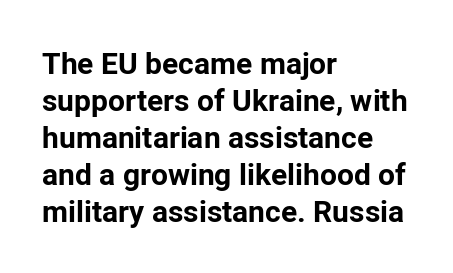
Q: Is the text bold? A: Yes.
Q: Is the text italic (slanted)? A: No, it is upright.
Q: Is the typeface a serif or a sans-serif typeface? A: Sans-serif.
Q: Is the text underlined? A: No.
Q: How is the paragraph aligned? A: Left-aligned.
Q: Is the spacing between letters normal or unusually wide? A: Normal.
Q: Width (condensed, normal, or wide)? A: Normal.
Q: Stroke contrast? A: Low.
Q: x-height? A: Medium.
Q: Monospaced? A: No.
